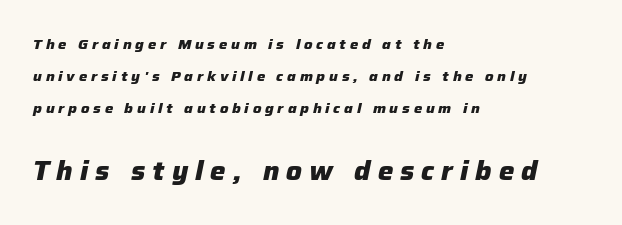
The image shows 26 px bold type, italic (leaning right); set left-aligned, loose line spacing (2.28x), unusually wide letter spacing (+0.27 em), not underlined; the second (bottom) block is 1.86x larger.
